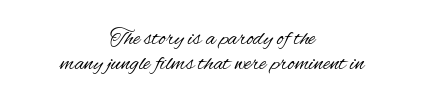
{"bold": "no", "underline": "no", "align": "center", "line_spacing": "tight", "line_spacing_ratio": 1.08, "letter_spacing": "normal", "letter_spacing_em": 0.0, "glyph_px": 23}
